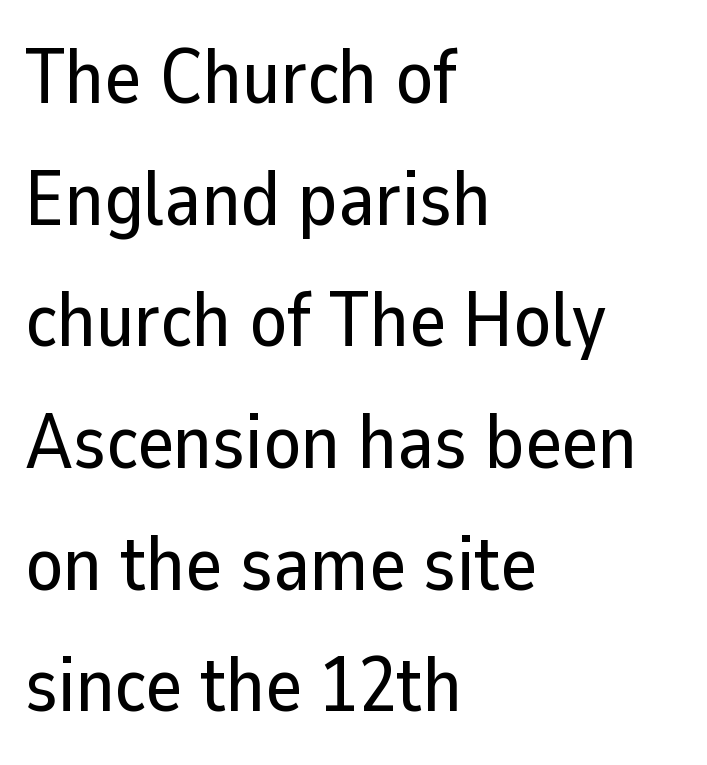
{"serif": "no", "italic": "no", "width": "normal", "stroke_contrast": "low", "x_height": "medium", "monospaced": "no", "underline": "no", "align": "left", "line_spacing": "normal", "line_spacing_ratio": 1.58, "letter_spacing": "normal", "letter_spacing_em": 0.0, "glyph_px": 77}
